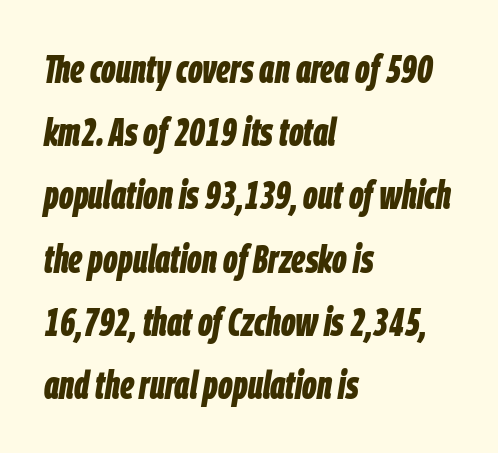
{"italic": "yes", "lean": "right", "slant_degrees": 9, "bold": "yes", "weight": "bold", "width": "condensed", "stroke_contrast": "low", "x_height": "large", "monospaced": "no", "underline": "no", "align": "left", "line_spacing": "normal", "line_spacing_ratio": 1.58, "letter_spacing": "normal", "letter_spacing_em": 0.0, "glyph_px": 40}
